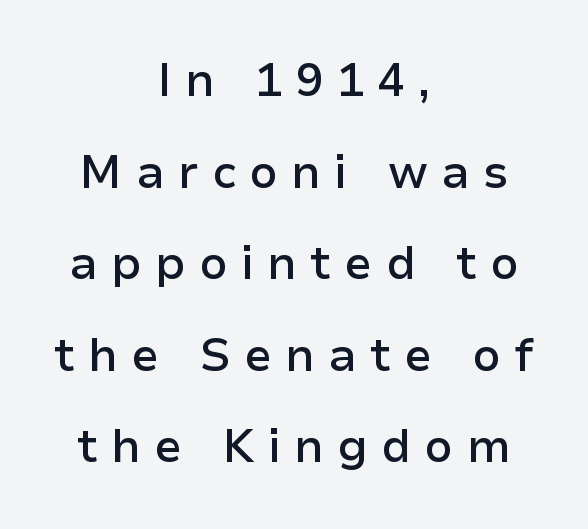
{"serif": "no", "italic": "no", "bold": "semi", "weight": "semibold", "width": "normal", "stroke_contrast": "low", "x_height": "medium", "monospaced": "no", "underline": "no", "align": "center", "line_spacing": "loose", "line_spacing_ratio": 1.99, "letter_spacing": "wide", "letter_spacing_em": 0.29, "glyph_px": 46}
